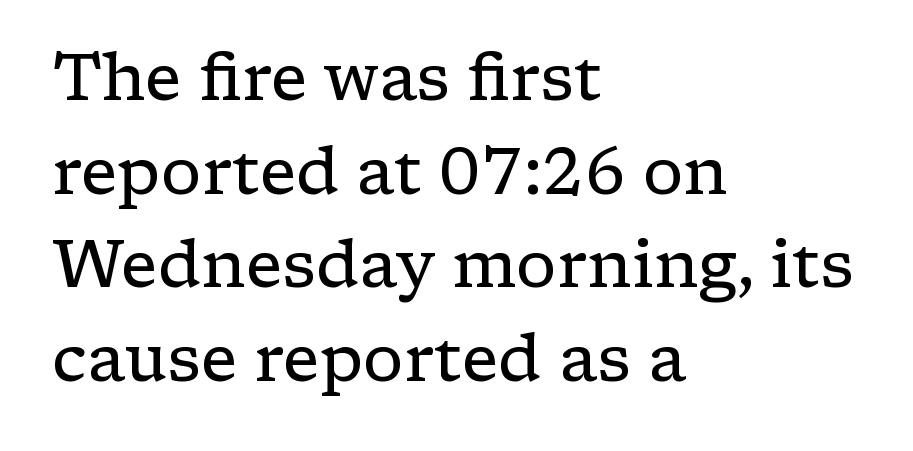
Teacher's note: observe the even left margin — that is flush-left alignment. No heavy texture on the line: the type isn't bold. If you measured baseline to baseline, you'd find a middling distance. A typesetter would call this proportional, since set widths differ per character.
